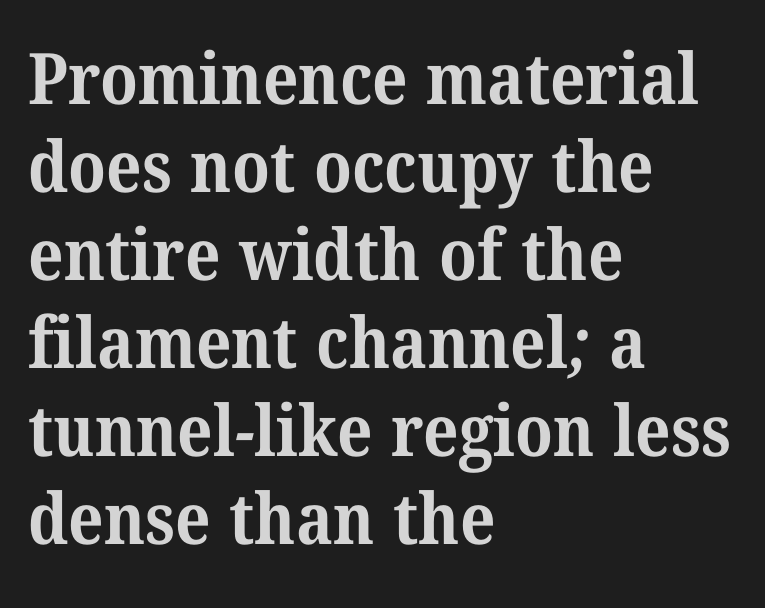
{"serif": "yes", "bold": "yes", "weight": "bold", "width": "normal", "stroke_contrast": "medium", "x_height": "medium", "monospaced": "no", "underline": "no", "align": "left", "line_spacing_ratio": 1.24, "letter_spacing": "normal", "letter_spacing_em": 0.0, "glyph_px": 71}
